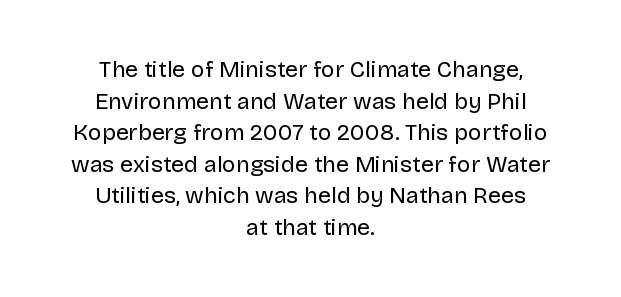
Is this a heavy cut? Hardly; it is regular or lighter. A centered setting, common on invitations and titles, is used for this passage. The specimen omits any rule beneath the text block's lines. The lettering holds an erect, upright posture throughout. Regarding leading, the lines here are spaced in the standard way.
